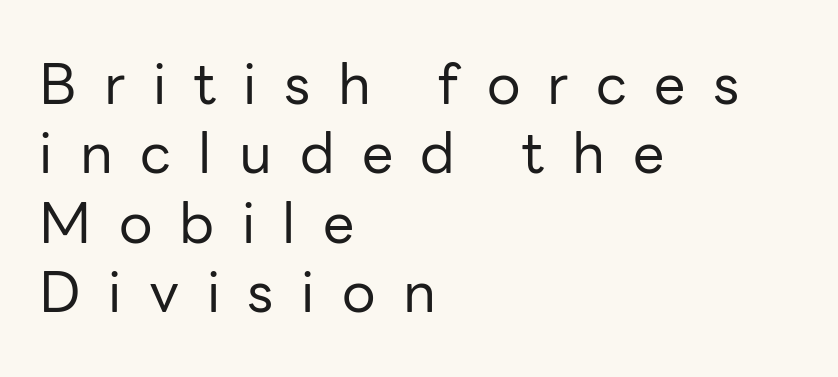
Glyph-to-glyph distance is far greater than everyday printed text. No letter is thick-stroked: the sample isn't bold. Type without underlining. Do the letters lean? They stand straight. The typeface chosen for these lines omits serifs. The face used here is proportionally spaced, like ordinary book or web type.
